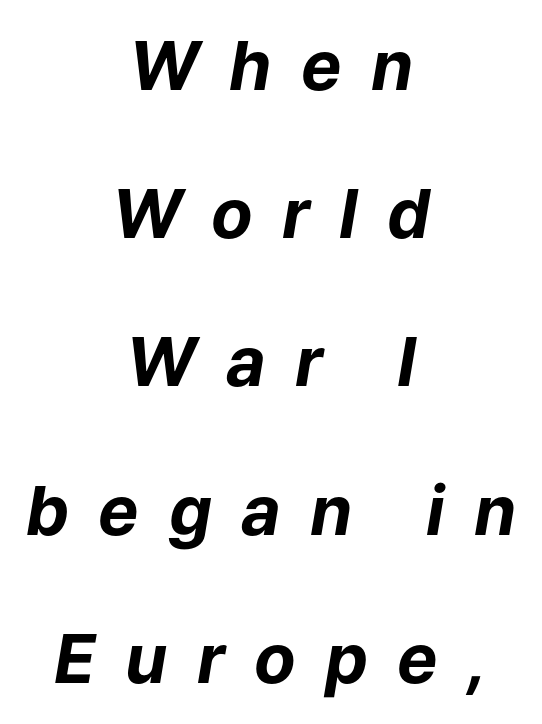
The image shows 68 px bold type, italic (leaning right); set centered, loose line spacing (2.18x), unusually wide letter spacing (+0.43 em), not underlined; low stroke contrast and a medium x-height.
